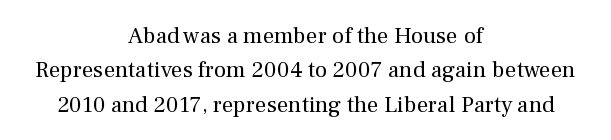
Q: Is the text bold? A: No.
Q: Is the text italic (slanted)? A: No, it is upright.
Q: Is the text underlined? A: No.
Q: How is the paragraph aligned? A: Centered.
Q: Is the spacing between letters normal or unusually wide? A: Normal.
Q: Is the spacing between lines tight, normal or loose? A: Normal.
